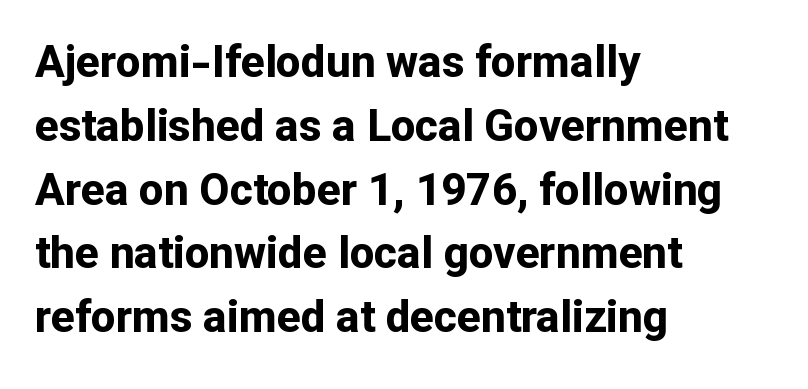
{"serif": "no", "italic": "no", "bold": "yes", "weight": "bold", "width": "normal", "stroke_contrast": "low", "x_height": "medium", "monospaced": "no", "underline": "no", "align": "left", "line_spacing": "normal", "line_spacing_ratio": 1.45, "letter_spacing": "normal", "letter_spacing_em": 0.0, "glyph_px": 44}
